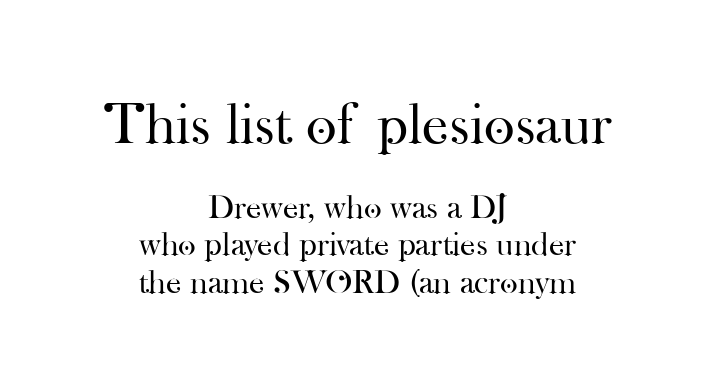
The image shows 59 px regular-weight serif type, upright; set centered, tight line spacing (1.11x), normal letter spacing, not underlined; the first (top) block is 1.74x larger; high stroke contrast and a small x-height.
